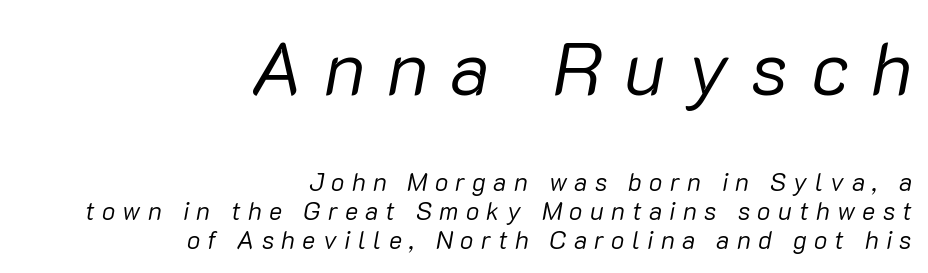
{"italic": "yes", "lean": "right", "slant_degrees": 10, "bold": "no", "weight": "regular", "width": "normal", "stroke_contrast": "low", "x_height": "medium", "monospaced": "no", "underline": "no", "align": "right", "line_spacing_ratio": 1.17, "letter_spacing": "wide", "letter_spacing_em": 0.29, "larger_block": "first", "size_ratio": 3.0, "glyph_px": 75}
